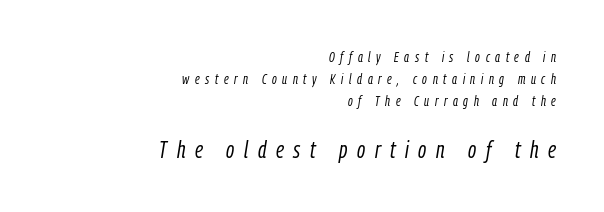
Descenders are the only things crossing below the line. The letters in the lower block stand taller than those in the block above. Visually the block forms a straight wall on the right and a jagged coastline on the left. The cut favours lightness, reaching ordinary text weight at its darkest. It's the slanting kind of type. The lines sit at an ordinary, default distance from one another.
